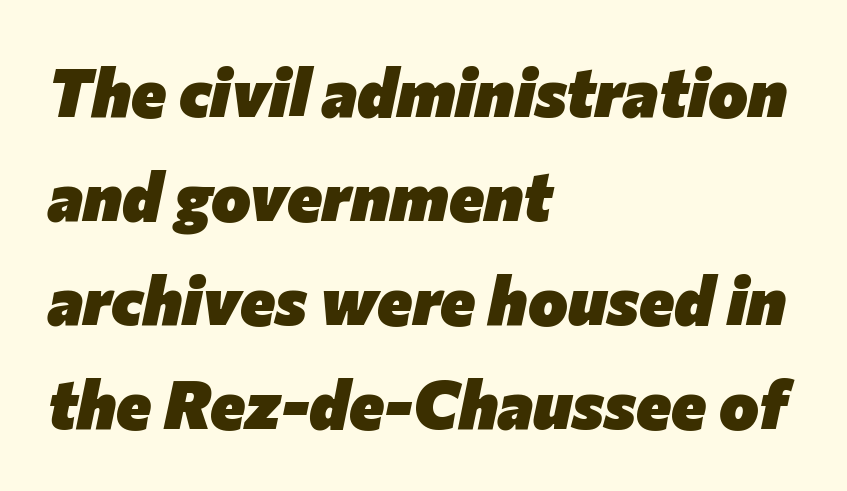
Honestly, the letter spacing is just normal — you wouldn't notice it. These lines carry a lot of weight — the face is fully bold. Regarding leading, the lines here are spaced in the standard way. Check under the words: just untouched page. Left-aligned paragraph, ragged on the right.
